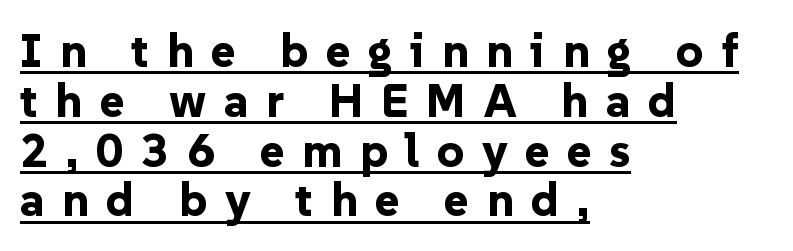
The image shows 47 px bold sans-serif type, upright; set left-aligned, tight line spacing (1.06x), unusually wide letter spacing (+0.37 em), underlined; low stroke contrast and a medium x-height.
